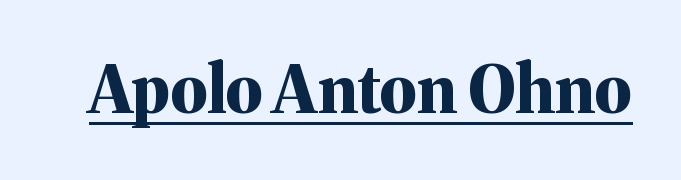
Each glyph is drawn with heavy, bold strokes. Compared with undecorated copy, this sample adds a rule below the words. Default kerning and tracking; the words read as compact shapes. Each letter's strokes conclude with small projecting serifs.
